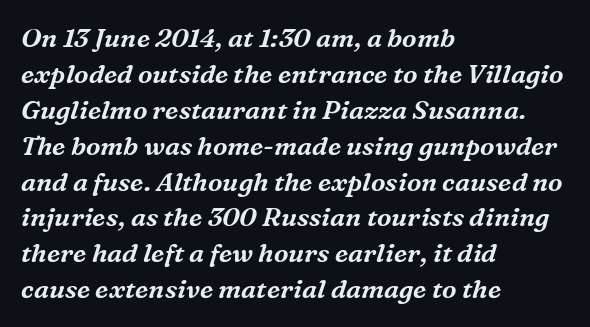
{"italic": "yes", "lean": "right", "slant_degrees": 16, "underline": "no", "align": "left", "line_spacing": "normal", "line_spacing_ratio": 1.38, "letter_spacing": "normal", "letter_spacing_em": 0.0, "glyph_px": 26}
